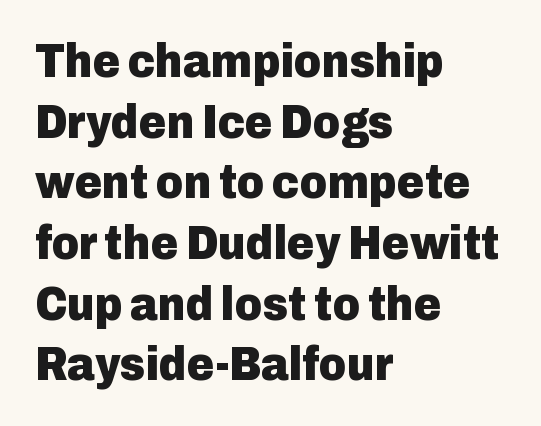
Q: Is the text bold? A: Yes.
Q: Is the text italic (slanted)? A: No, it is upright.
Q: Is the typeface a serif or a sans-serif typeface? A: Sans-serif.
Q: Is the text underlined? A: No.
Q: How is the paragraph aligned? A: Left-aligned.
Q: Is the spacing between letters normal or unusually wide? A: Normal.
Q: Is the spacing between lines tight, normal or loose? A: Normal.
Q: Width (condensed, normal, or wide)? A: Normal.
Q: Stroke contrast? A: Low.
Q: x-height? A: Medium.
Q: Monospaced? A: No.
